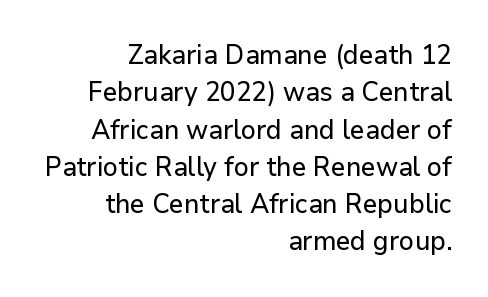
Q: Is the text italic (slanted)? A: No, it is upright.
Q: Is the text underlined? A: No.
Q: How is the paragraph aligned? A: Right-aligned.
Q: Is the spacing between letters normal or unusually wide? A: Normal.
Q: Is the spacing between lines tight, normal or loose? A: Normal.
